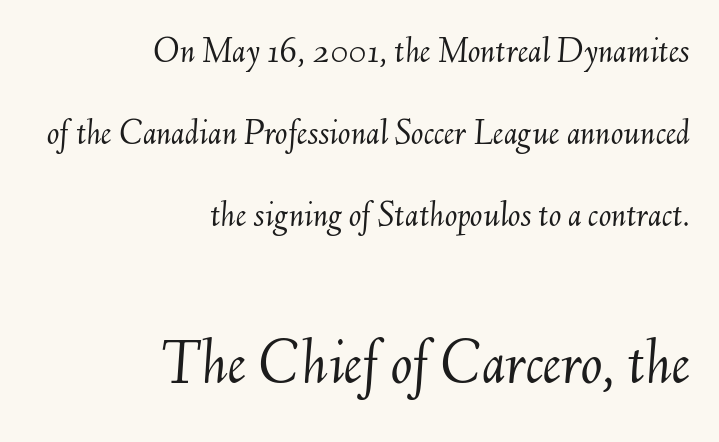
The image shows 64 px light type, italic (leaning right); set right-aligned, loose line spacing (2.21x), normal letter spacing, not underlined; the second (bottom) block is 1.73x larger; medium stroke contrast and a small x-height.
